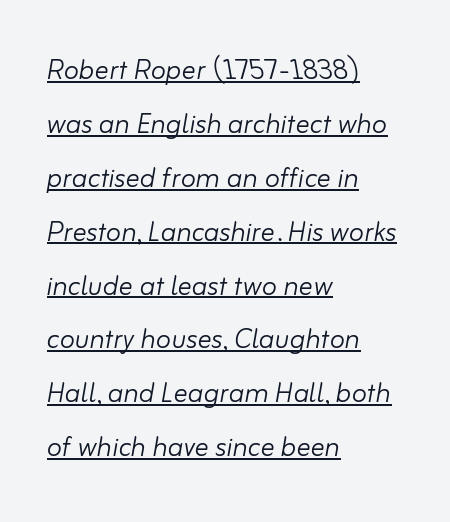
{"italic": "yes", "lean": "right", "slant_degrees": 10, "bold": "no", "weight": "light", "width": "normal", "stroke_contrast": "low", "x_height": "small", "monospaced": "no", "underline": "yes", "align": "left", "line_spacing": "normal", "line_spacing_ratio": 1.54, "letter_spacing": "normal", "letter_spacing_em": 0.0, "glyph_px": 35}
